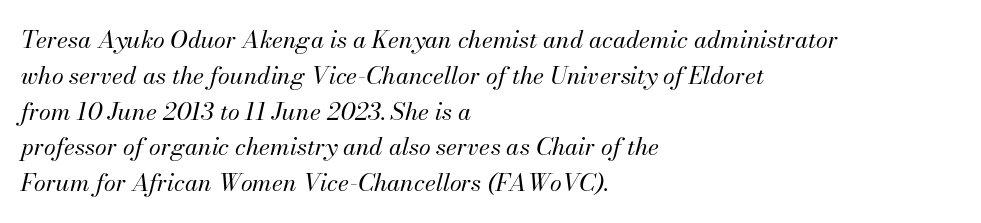
{"italic": "yes", "lean": "right", "slant_degrees": 13, "bold": "no", "underline": "no", "align": "left", "line_spacing": "normal", "line_spacing_ratio": 1.49, "letter_spacing": "normal", "letter_spacing_em": 0.0, "glyph_px": 24}
